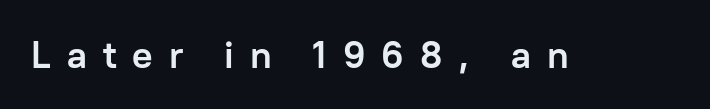
{"serif": "no", "italic": "no", "bold": "yes", "weight": "semibold", "width": "normal", "stroke_contrast": "low", "x_height": "medium", "monospaced": "no", "underline": "no", "letter_spacing": "wide", "letter_spacing_em": 0.42, "glyph_px": 38}
